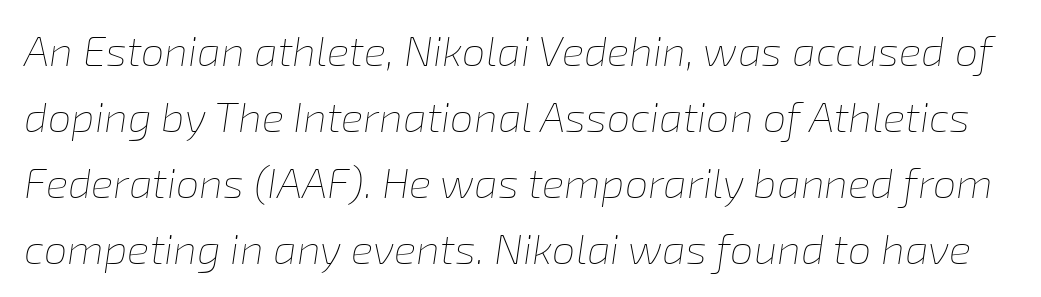
{"italic": "yes", "lean": "right", "slant_degrees": 8, "bold": "no", "weight": "thin", "width": "normal", "stroke_contrast": "low", "x_height": "medium", "monospaced": "no", "underline": "no", "line_spacing": "normal", "line_spacing_ratio": 1.57, "letter_spacing": "normal", "letter_spacing_em": 0.0, "glyph_px": 42}
